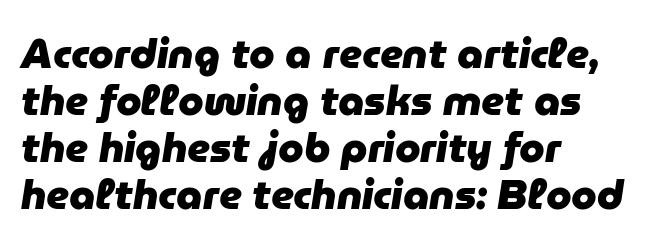
In terms of posture, this sample is oblique. One glance says dense: line gaps are narrower than usual. Left-aligned paragraph, ragged on the right. You'd pick this weight for a headline — it's a proper bold. Nothing unusual about the tracking: characters are spaced as the font intends.
